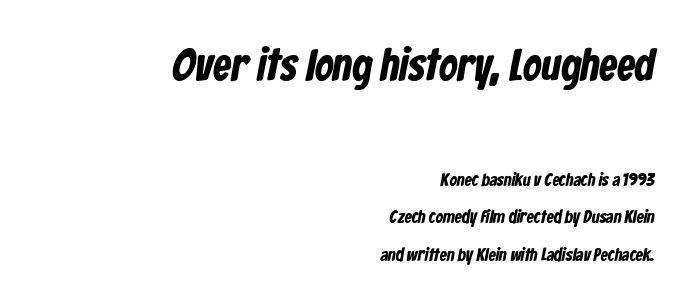
Q: Is the text bold? A: Yes.
Q: Is the typeface a serif or a sans-serif typeface? A: Sans-serif.
Q: Is the text underlined? A: No.
Q: How is the paragraph aligned? A: Right-aligned.
Q: Is the spacing between letters normal or unusually wide? A: Normal.
Q: Is the spacing between lines tight, normal or loose? A: Loose.
Q: Which block of text is set in a larger size, the first (top) or the second (bottom)? A: The first (top) one.
Q: Width (condensed, normal, or wide)? A: Condensed.
Q: Stroke contrast? A: Low.
Q: x-height? A: Medium.
Q: Monospaced? A: No.
